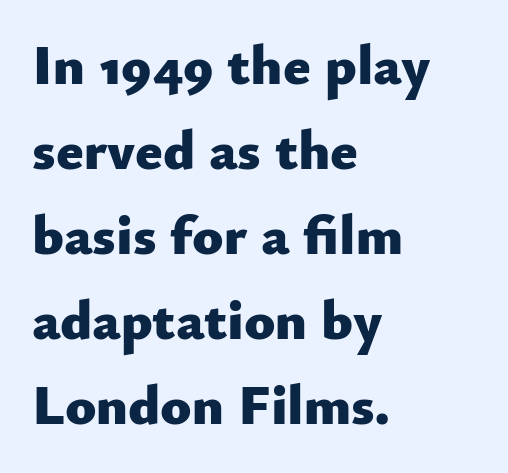
Heavy, bold letterforms. The face used here is a sans, in the tradition of grotesques and geometrics. Each line starts at the same left margin while the right side varies. The baseline area is clear.
